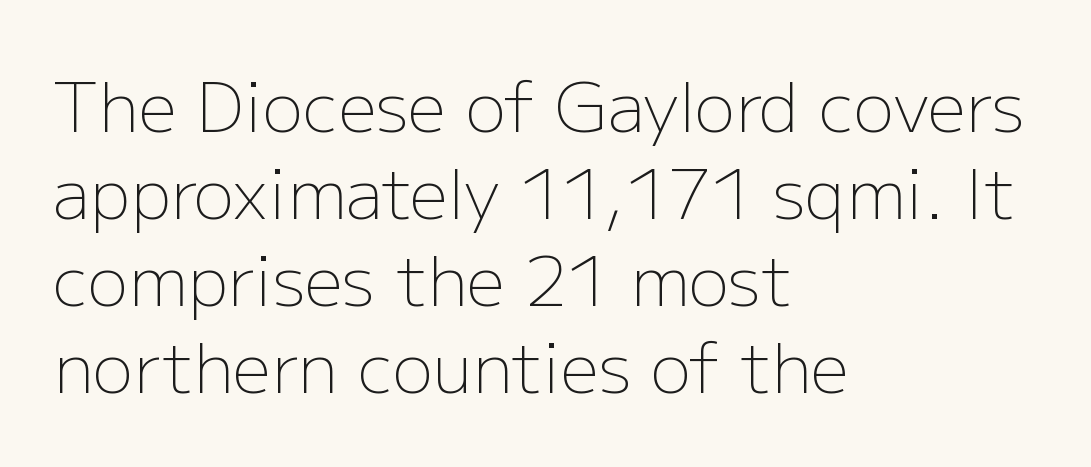
Q: Is the text bold? A: No.
Q: Is the text italic (slanted)? A: No, it is upright.
Q: Is the typeface a serif or a sans-serif typeface? A: Sans-serif.
Q: Is the text underlined? A: No.
Q: How is the paragraph aligned? A: Left-aligned.
Q: Is the spacing between letters normal or unusually wide? A: Normal.
Q: Is the spacing between lines tight, normal or loose? A: Normal.
Q: Width (condensed, normal, or wide)? A: Normal.
Q: Stroke contrast? A: Low.
Q: x-height? A: Medium.
Q: Monospaced? A: No.
